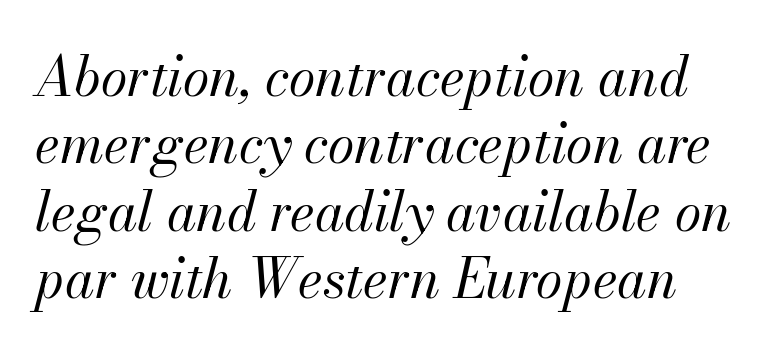
The image shows 54 px regular-weight type, italic (leaning right); set normal line spacing (1.25x), normal letter spacing, not underlined; medium stroke contrast and a small x-height.
